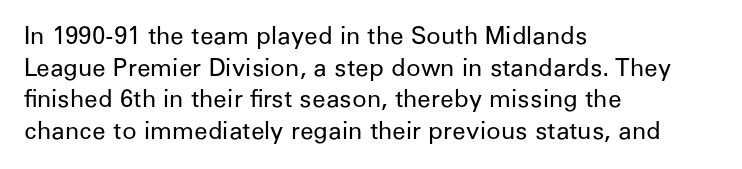
The image shows 24 px text type, upright; set left-aligned, normal line spacing (1.32x), normal letter spacing, not underlined.
